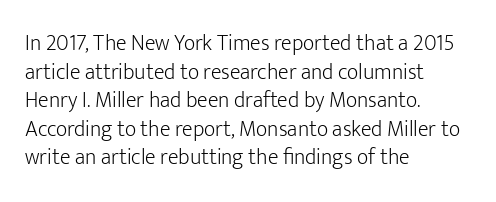
Check the space under the baseline: it is left empty. Characters follow at the spacing the type designer built in. These glyphs show unthickened strokes, regular width or finer. This is the regular roman posture of the typeface. A typesetter would call this leading conventional body-copy spacing. The compositor pushed each line to the left boundary.
